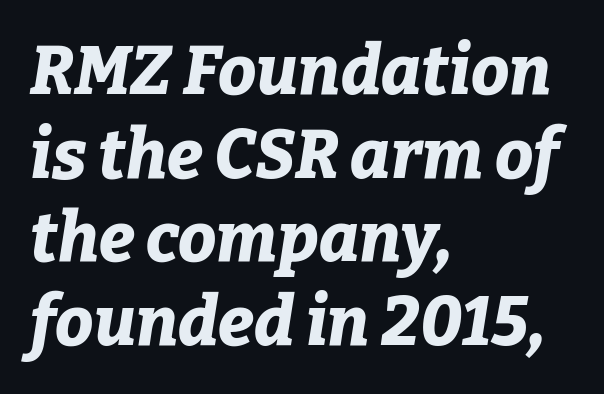
{"italic": "yes", "lean": "right", "slant_degrees": 9, "bold": "yes", "weight": "bold", "width": "normal", "stroke_contrast": "low", "x_height": "medium", "monospaced": "no", "underline": "no", "align": "left", "line_spacing_ratio": 1.23, "letter_spacing": "normal", "letter_spacing_em": 0.0, "glyph_px": 68}
